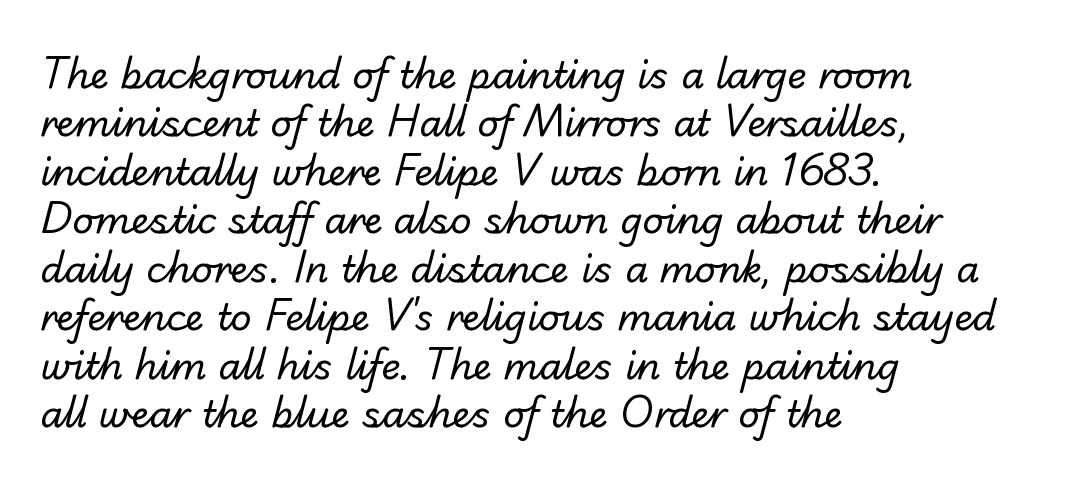
Q: Is the text bold? A: No.
Q: Is the typeface a serif or a sans-serif typeface? A: Sans-serif.
Q: Is the text underlined? A: No.
Q: How is the paragraph aligned? A: Left-aligned.
Q: Is the spacing between letters normal or unusually wide? A: Normal.
Q: Is the spacing between lines tight, normal or loose? A: Normal.
Q: Width (condensed, normal, or wide)? A: Normal.
Q: Stroke contrast? A: Low.
Q: x-height? A: Small.
Q: Monospaced? A: No.
